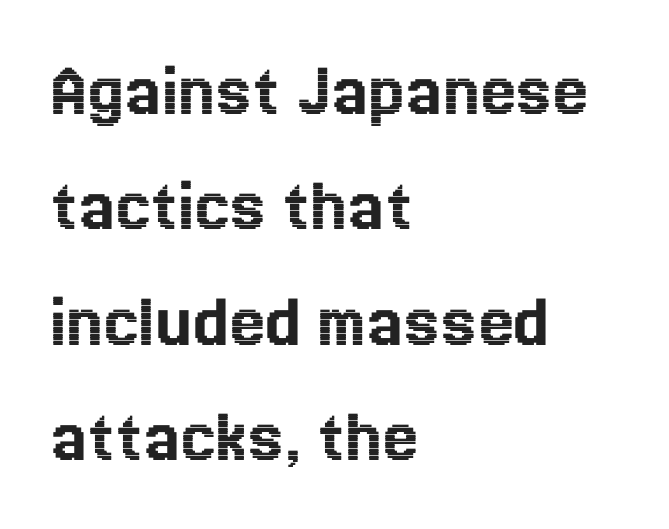
{"italic": "no", "width": "normal", "x_height": "medium", "monospaced": "no", "underline": "no", "align": "left", "line_spacing": "normal", "line_spacing_ratio": 1.46, "letter_spacing": "normal", "letter_spacing_em": 0.0, "glyph_px": 79}
